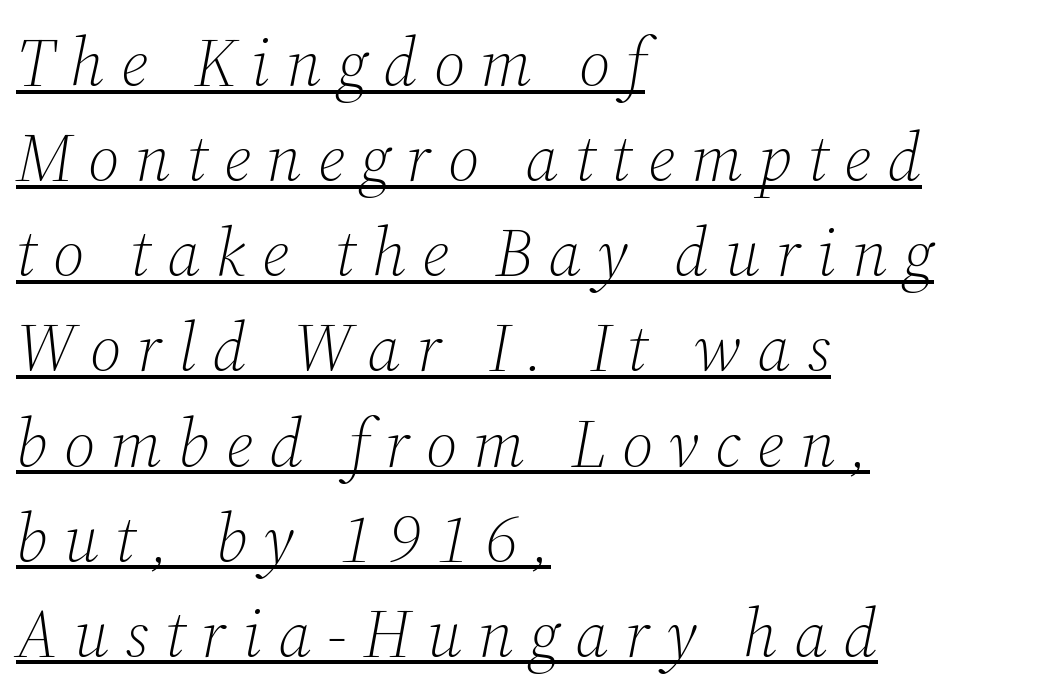
The weight would be labelled regular, book, light, or lighter still. A classic flush-left, rag-right setting is used for this passage. Are there feet on the stems? There are — it's a serif. Compared with typical body copy, the letter spacing here is much looser. Emphasis is given by a line drawn under the lettering. Every character sits at an angle, as italics do.
